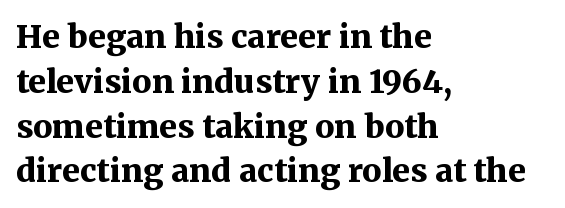
The image shows 32 px bold serif type, upright; set left-aligned, normal line spacing (1.4x), normal letter spacing, not underlined; medium stroke contrast and a medium x-height.
